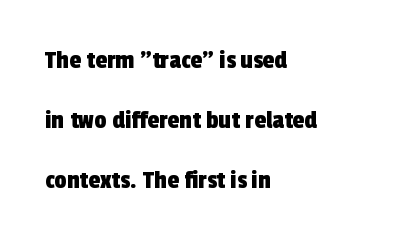
The image shows 27 px text type; set left-aligned, loose line spacing (2.22x), normal letter spacing, not underlined.
